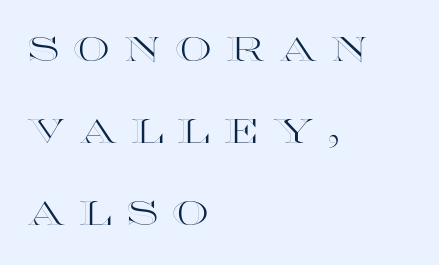
The area under the type is left untouched. Horizontally, the lines are justified to the leading edge only. The font's upright variant was chosen for this text. Horizontal bands of white between lines are thick stripes.
